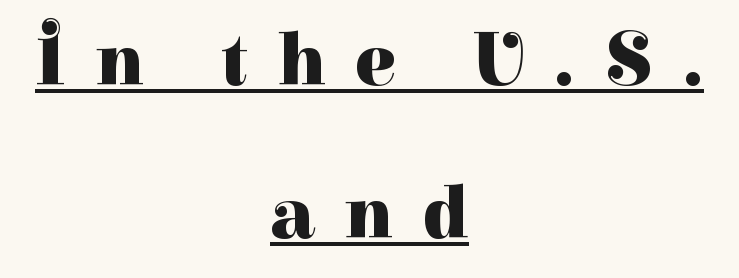
A student would call this center alignment; a typographer would say set centered. Compared with undecorated copy, this sample adds a rule below the words. Baseline-to-baseline distance is far greater than the letter height. Thick stems and heavy bowls — unmistakably bold. Note the varied advance widths — an 'i' is clearly narrower than an 'm'. Little horizontal feet cap the strokes, marking this as serif type.
